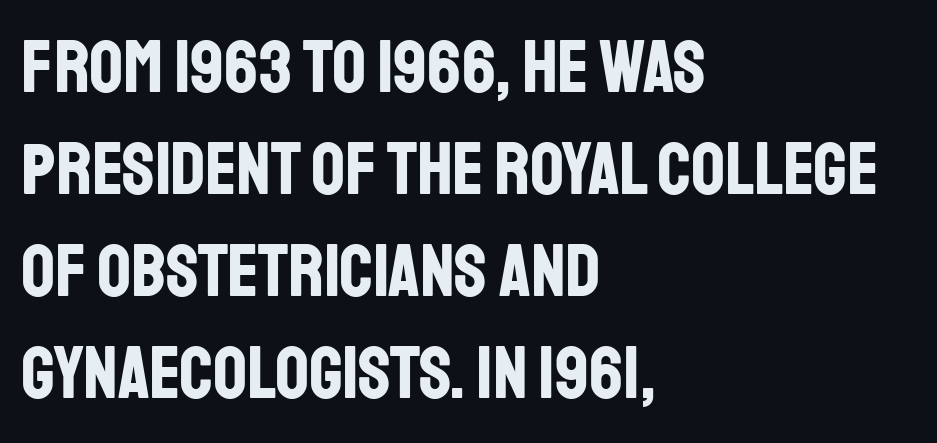
{"serif": "no", "italic": "no", "bold": "yes", "weight": "bold", "width": "condensed", "stroke_contrast": "low", "x_height": "large", "monospaced": "no", "underline": "no", "align": "left", "line_spacing": "normal", "line_spacing_ratio": 1.38, "letter_spacing": "normal", "letter_spacing_em": 0.0, "glyph_px": 74}
